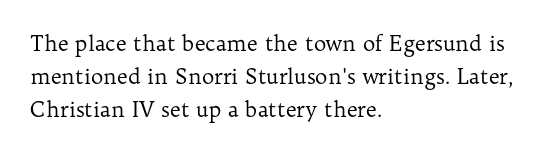
Q: Is the text bold? A: No.
Q: Is the text italic (slanted)? A: No, it is upright.
Q: Is the text underlined? A: No.
Q: How is the paragraph aligned? A: Left-aligned.
Q: Is the spacing between letters normal or unusually wide? A: Normal.
Q: Is the spacing between lines tight, normal or loose? A: Normal.
